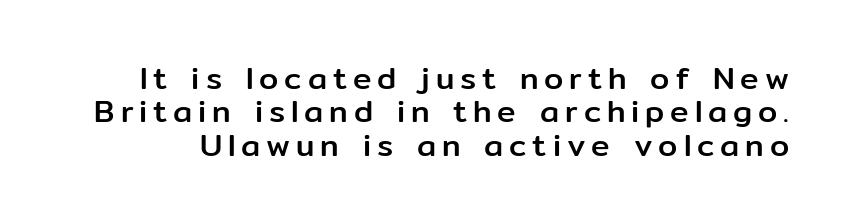
This block would grow much taller if given ordinary leading; it's compressed now. It's the straight-up-and-down kind of type. The passage shown is not underscored anywhere. Character widths vary here, with narrow letters taking less room than wide ones. What kind of face is this? One without serifs — a sans.
